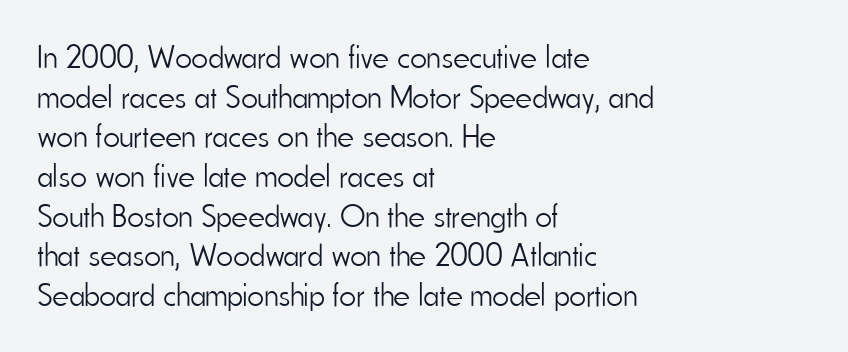
{"serif": "no", "italic": "no", "bold": "no", "weight": "light", "width": "condensed", "stroke_contrast": "low", "x_height": "small", "monospaced": "no", "underline": "no", "align": "left", "line_spacing_ratio": 1.24, "letter_spacing": "normal", "letter_spacing_em": 0.0, "glyph_px": 32}
